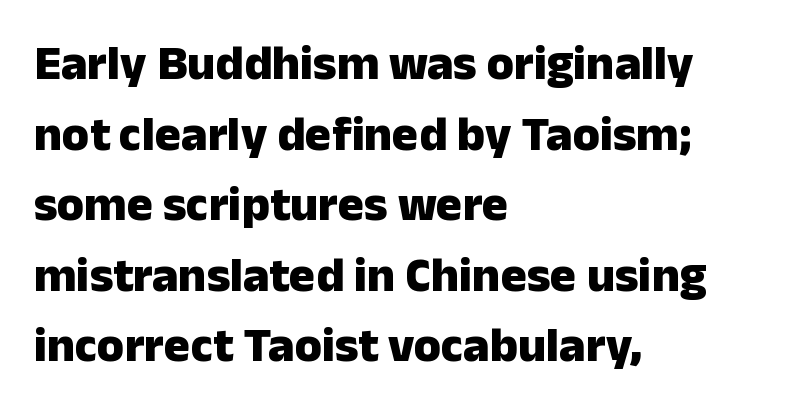
The image shows 49 px heavy sans-serif type, upright; set left-aligned, normal line spacing (1.44x), normal letter spacing, not underlined; low stroke contrast and a medium x-height.
